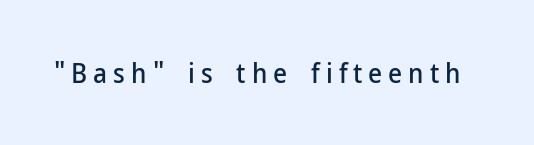
Q: Is the text italic (slanted)? A: No, it is upright.
Q: Is the text underlined? A: No.
Q: Is the spacing between letters normal or unusually wide? A: Unusually wide.
